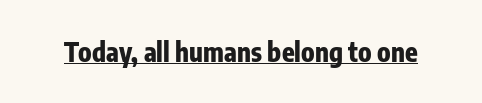
The image shows 26 px bold type, upright; set normal letter spacing, underlined.
